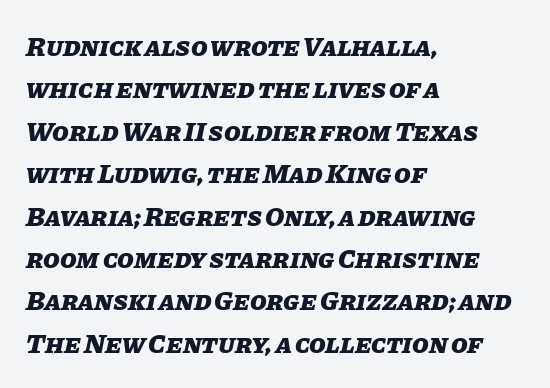
{"italic": "yes", "lean": "right", "slant_degrees": 11, "bold": "yes", "underline": "no", "align": "left", "line_spacing": "normal", "line_spacing_ratio": 1.57, "letter_spacing": "normal", "letter_spacing_em": 0.0, "glyph_px": 27}
